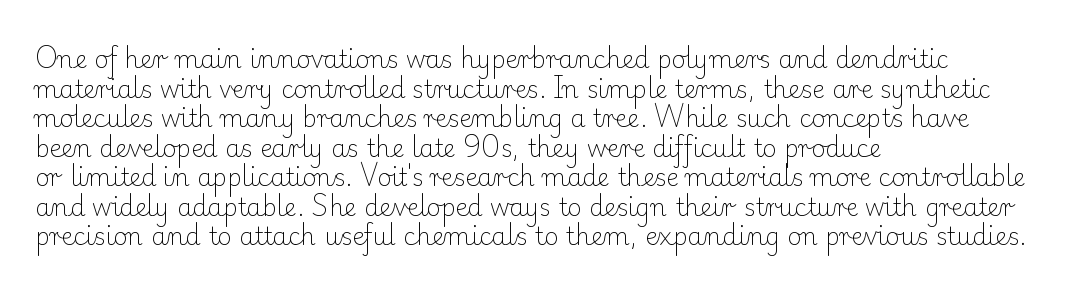
Words appear dense and cohesive because spacing is normal. Stem width sits at or under what a default text font uses. Honestly, there is no underline to notice here at all. The lettering stays uniformly vertical, giving the passage a roman look.
